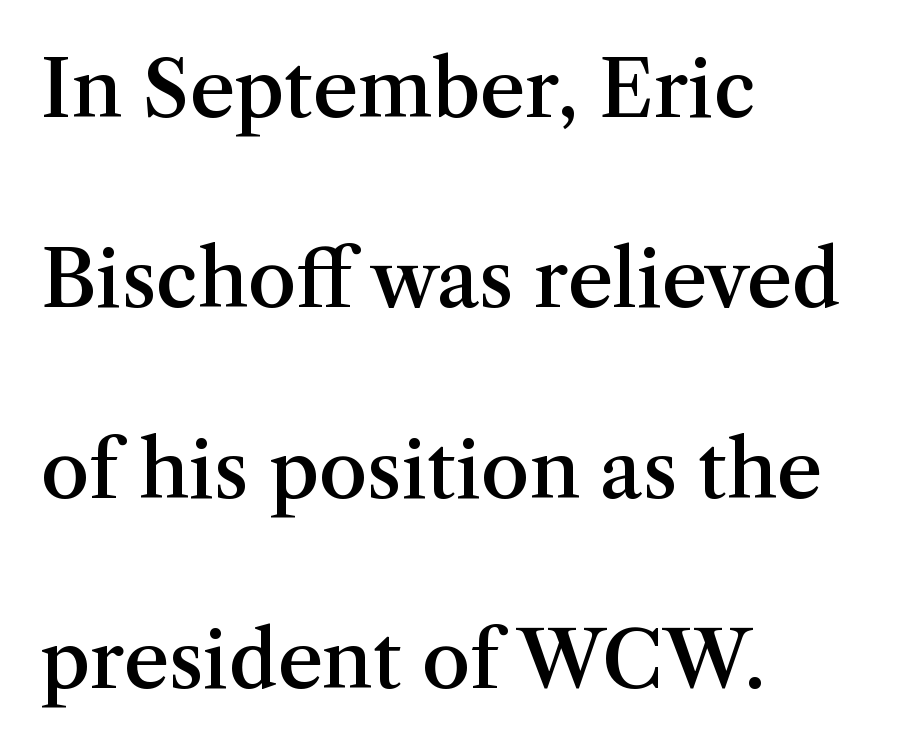
The passage shown is typeset with a serif family. Vertically, the passage feels expansive, rows floating well apart. Each glyph is drawn with semibold strokes, heavier than normal yet not fully bold. It's the straight-up-and-down kind of type. Letter spacing: default. The space beneath each line is pristine and unruled.
